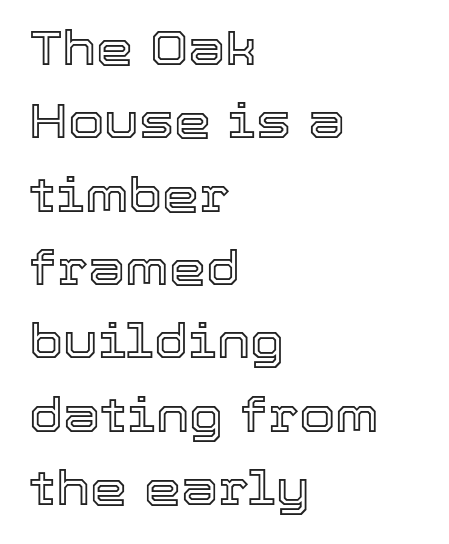
Q: Is the text italic (slanted)? A: No, it is upright.
Q: Is the text underlined? A: No.
Q: How is the paragraph aligned? A: Left-aligned.
Q: Is the spacing between letters normal or unusually wide? A: Normal.
Q: Is the spacing between lines tight, normal or loose? A: Normal.
Q: Width (condensed, normal, or wide)? A: Normal.
Q: x-height? A: Medium.
Q: Monospaced? A: No.
